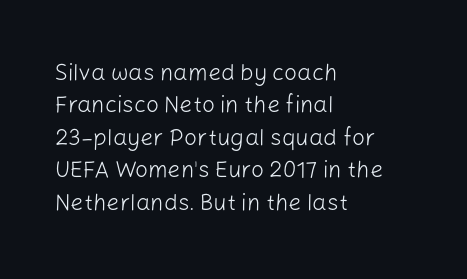
Q: Is the text bold? A: No.
Q: Is the text italic (slanted)? A: No, it is upright.
Q: Is the text underlined? A: No.
Q: How is the paragraph aligned? A: Left-aligned.
Q: Is the spacing between letters normal or unusually wide? A: Normal.
Q: Is the spacing between lines tight, normal or loose? A: Normal.
